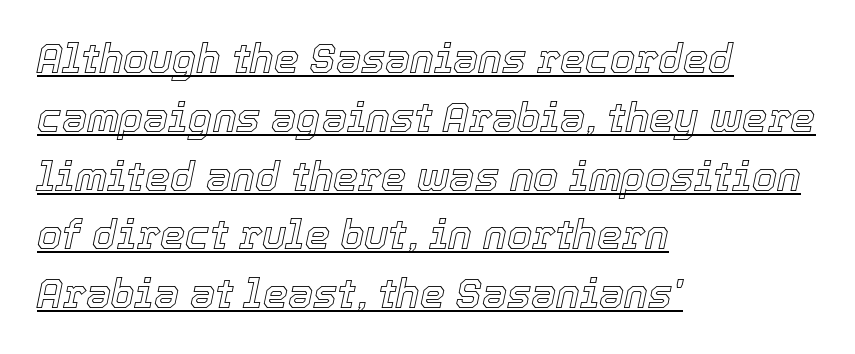
Q: Is the text italic (slanted)? A: Yes, it leans right by about 12 degrees.
Q: Is the text underlined? A: Yes.
Q: How is the paragraph aligned? A: Left-aligned.
Q: Is the spacing between letters normal or unusually wide? A: Normal.
Q: Is the spacing between lines tight, normal or loose? A: Normal.
Q: Width (condensed, normal, or wide)? A: Normal.
Q: x-height? A: Medium.
Q: Monospaced? A: No.
